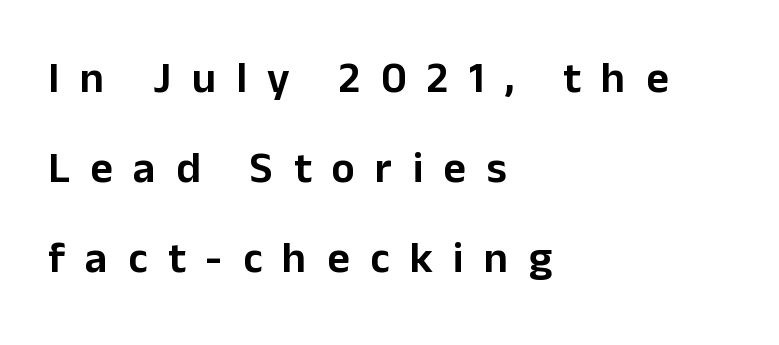
Q: Is the text italic (slanted)? A: No, it is upright.
Q: Is the typeface a serif or a sans-serif typeface? A: Sans-serif.
Q: Is the text underlined? A: No.
Q: How is the paragraph aligned? A: Left-aligned.
Q: Is the spacing between letters normal or unusually wide? A: Unusually wide.
Q: Is the spacing between lines tight, normal or loose? A: Loose.
Q: Width (condensed, normal, or wide)? A: Normal.
Q: Stroke contrast? A: Low.
Q: x-height? A: Medium.
Q: Monospaced? A: No.
